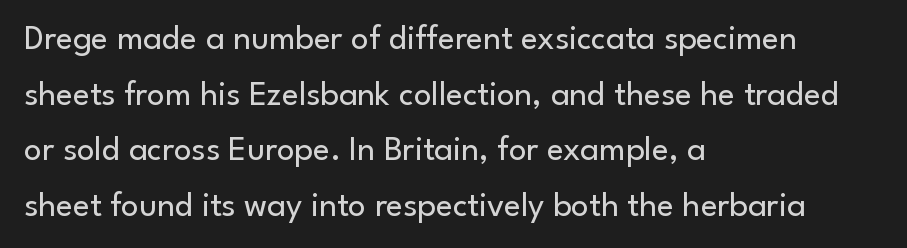
Q: Is the text bold? A: No.
Q: Is the text italic (slanted)? A: No, it is upright.
Q: Is the typeface a serif or a sans-serif typeface? A: Sans-serif.
Q: Is the text underlined? A: No.
Q: How is the paragraph aligned? A: Left-aligned.
Q: Is the spacing between letters normal or unusually wide? A: Normal.
Q: Is the spacing between lines tight, normal or loose? A: Normal.
Q: Width (condensed, normal, or wide)? A: Normal.
Q: Stroke contrast? A: Low.
Q: x-height? A: Small.
Q: Monospaced? A: No.
